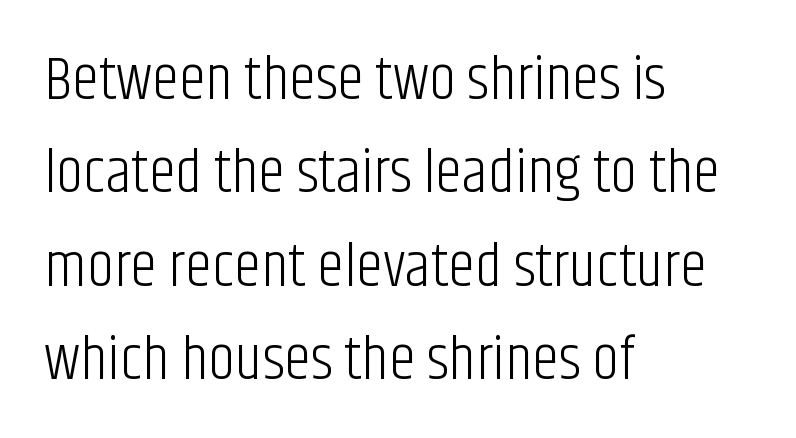
{"serif": "no", "italic": "no", "bold": "no", "weight": "light", "width": "condensed", "stroke_contrast": "low", "x_height": "large", "monospaced": "no", "underline": "no", "align": "left", "line_spacing": "normal", "line_spacing_ratio": 1.53, "letter_spacing": "normal", "letter_spacing_em": 0.0, "glyph_px": 61}
